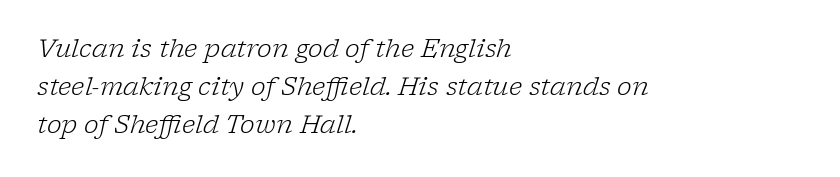
{"italic": "yes", "lean": "right", "slant_degrees": 17, "bold": "no", "underline": "no", "align": "left", "line_spacing": "normal", "line_spacing_ratio": 1.53, "letter_spacing": "normal", "letter_spacing_em": 0.0, "glyph_px": 25}
